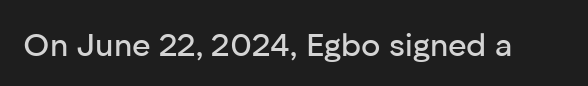
Rendered with straight, roman letterforms. You could not count columns in this text — the font is proportionally spaced. Rule under the text: the space is simply empty. The letters carry no serifs — their stems end cleanly without finishing strokes. This sample uses plain, unmodified letter spacing.
